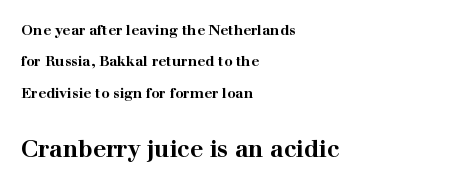
Typesetter's note — lower block bumped up in size, upper block left smaller. The specimen reads as upright at a glance. Compared with typical body copy, the letter spacing here is the same. The rag falls on the right side of this text block. The specimen omits any rule beneath the text block's lines.
